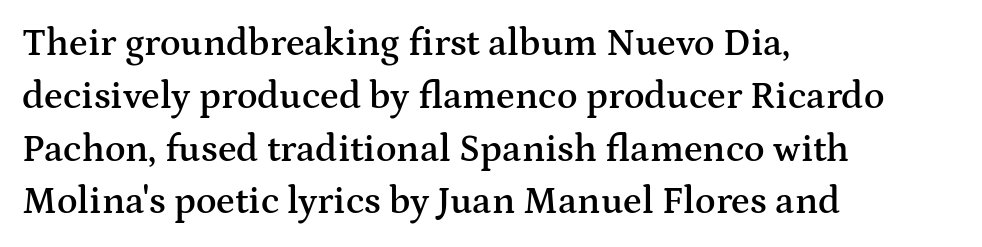
The image shows 38 px semibold, wide serif type, upright; set left-aligned, normal line spacing (1.39x), normal letter spacing, not underlined; medium stroke contrast and a medium x-height.
